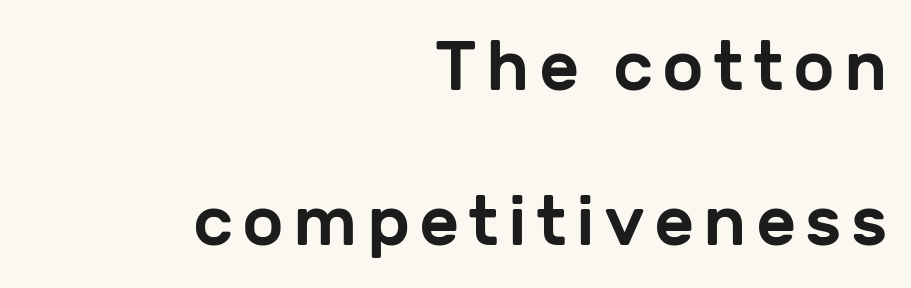
{"serif": "no", "italic": "no", "width": "normal", "stroke_contrast": "low", "x_height": "medium", "monospaced": "no", "underline": "no", "align": "right", "line_spacing": "loose", "line_spacing_ratio": 2.22, "glyph_px": 70}
